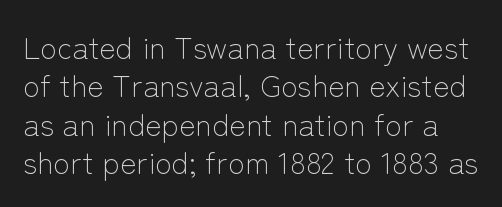
{"serif": "no", "italic": "no", "bold": "no", "weight": "light", "width": "normal", "stroke_contrast": "low", "x_height": "medium", "monospaced": "no", "underline": "no", "line_spacing_ratio": 1.24, "letter_spacing": "normal", "letter_spacing_em": 0.0, "glyph_px": 31}
